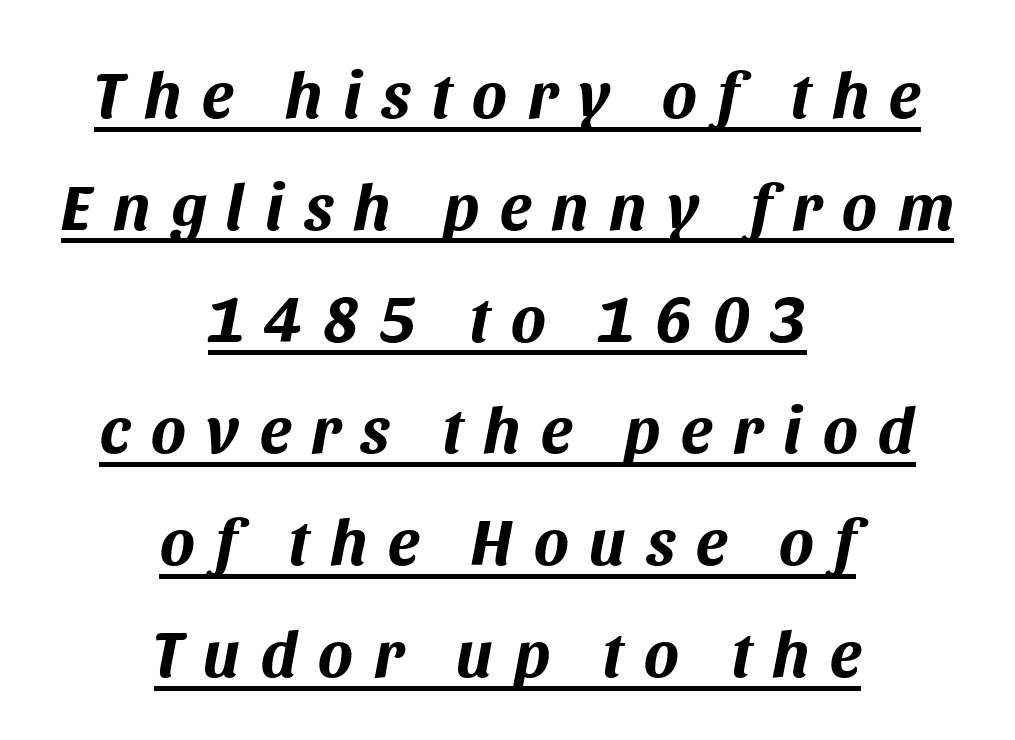
The image shows 65 px bold type, italic (leaning right); set centered, line spacing 1.72x, unusually wide letter spacing (+0.32 em), underlined; medium stroke contrast and a large x-height.
